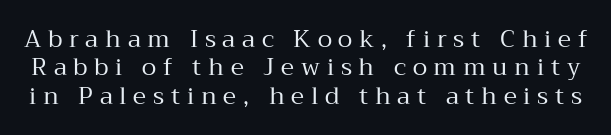
Q: Is the text bold? A: No.
Q: Is the text italic (slanted)? A: No, it is upright.
Q: Is the text underlined? A: No.
Q: Is the spacing between letters normal or unusually wide? A: Unusually wide.
